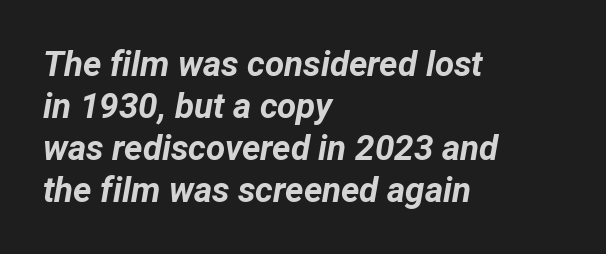
Q: Is the text bold? A: Yes.
Q: Is the text italic (slanted)? A: Yes, it leans right by about 12 degrees.
Q: Is the text underlined? A: No.
Q: How is the paragraph aligned? A: Left-aligned.
Q: Is the spacing between letters normal or unusually wide? A: Normal.
Q: Width (condensed, normal, or wide)? A: Normal.
Q: Stroke contrast? A: Low.
Q: x-height? A: Medium.
Q: Monospaced? A: No.
